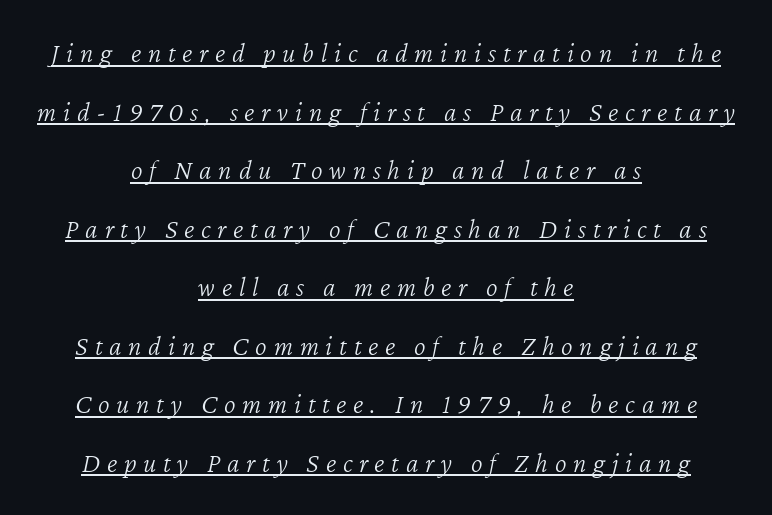
Q: Is the text bold? A: No.
Q: Is the text italic (slanted)? A: Yes, it leans right by about 12 degrees.
Q: Is the text underlined? A: Yes.
Q: How is the paragraph aligned? A: Centered.
Q: Is the spacing between letters normal or unusually wide? A: Unusually wide.
Q: Is the spacing between lines tight, normal or loose? A: Loose.
Q: Width (condensed, normal, or wide)? A: Normal.
Q: Stroke contrast? A: Low.
Q: x-height? A: Medium.
Q: Monospaced? A: No.
